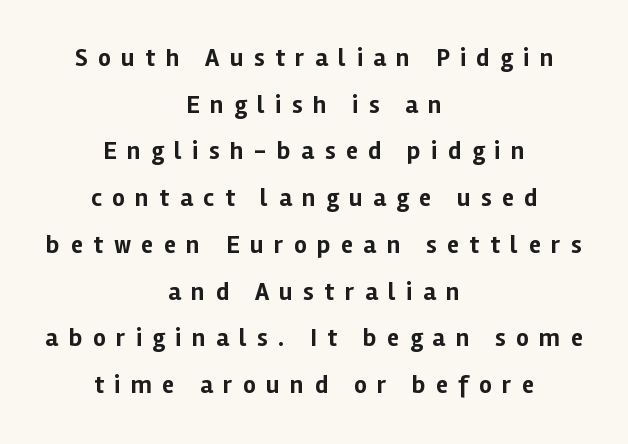
Horizontally, the lines are justified to the midpoint only. Beneath every word, the page is bare. Posture: straight, roman, zero tilt. Words appear elongated and porous because spacing is wide.
